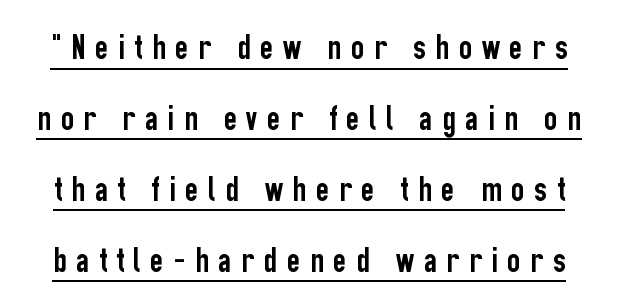
The image shows 36 px condensed sans-serif type, upright; set loose line spacing (1.97x), unusually wide letter spacing (+0.27 em), underlined; low stroke contrast and a medium x-height.
